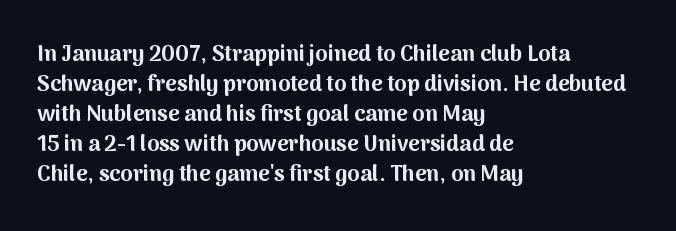
Q: Is the text bold? A: Yes.
Q: Is the text italic (slanted)? A: No, it is upright.
Q: Is the text underlined? A: No.
Q: How is the paragraph aligned? A: Left-aligned.
Q: Is the spacing between letters normal or unusually wide? A: Normal.
Q: Is the spacing between lines tight, normal or loose? A: Normal.
